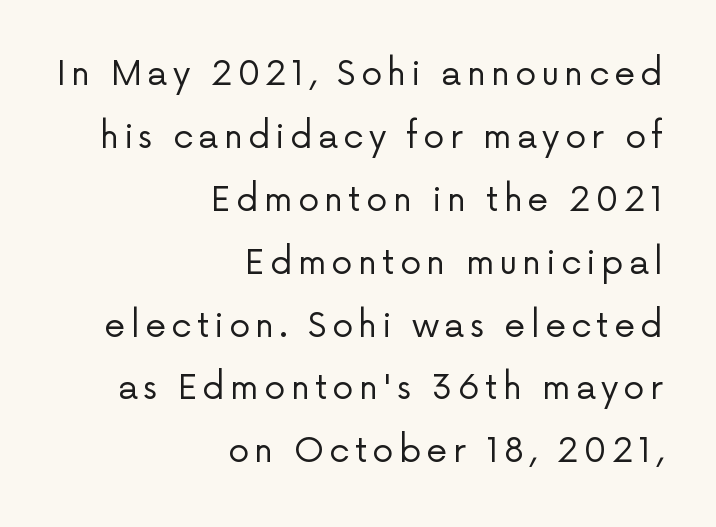
Q: Is the text bold? A: No.
Q: Is the text italic (slanted)? A: No, it is upright.
Q: Is the typeface a serif or a sans-serif typeface? A: Sans-serif.
Q: Is the text underlined? A: No.
Q: How is the paragraph aligned? A: Right-aligned.
Q: Width (condensed, normal, or wide)? A: Normal.
Q: Stroke contrast? A: Low.
Q: x-height? A: Medium.
Q: Monospaced? A: No.
